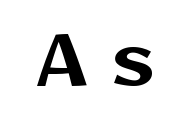
A typesetter would label this face a sans. Looks like regular typesetting: each glyph gets only the width it needs. What stands out about the letter spacing? Its width — letters are far apart. Plain, unruled lines of type.
